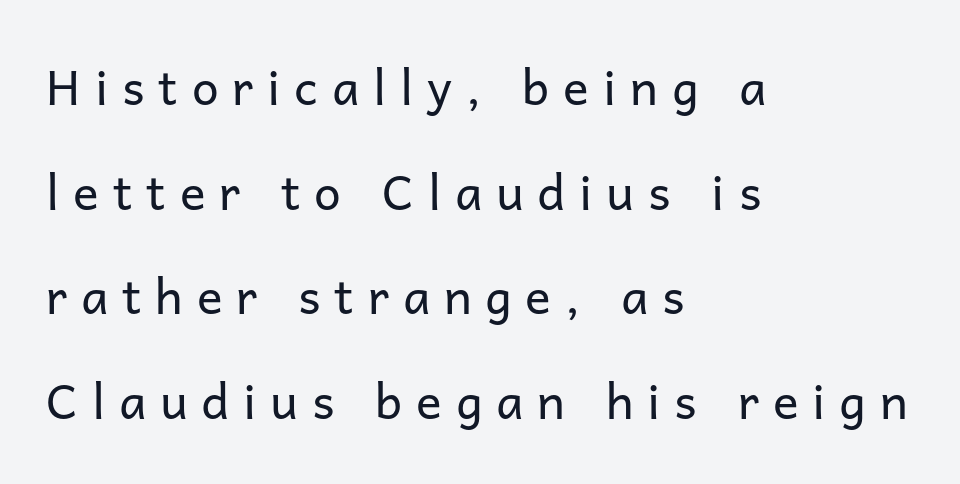
Q: Is the text bold? A: No.
Q: Is the text italic (slanted)? A: No, it is upright.
Q: Is the typeface a serif or a sans-serif typeface? A: Sans-serif.
Q: Is the text underlined? A: No.
Q: How is the paragraph aligned? A: Left-aligned.
Q: Is the spacing between letters normal or unusually wide? A: Unusually wide.
Q: Is the spacing between lines tight, normal or loose? A: Loose.
Q: Width (condensed, normal, or wide)? A: Normal.
Q: Stroke contrast? A: Low.
Q: x-height? A: Medium.
Q: Monospaced? A: No.
